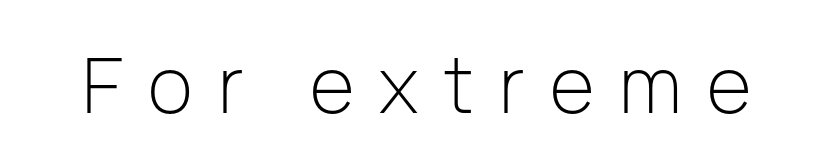
{"serif": "no", "italic": "no", "bold": "no", "weight": "light", "width": "normal", "stroke_contrast": "low", "x_height": "medium", "monospaced": "no", "underline": "no", "letter_spacing": "wide", "letter_spacing_em": 0.33, "glyph_px": 77}
